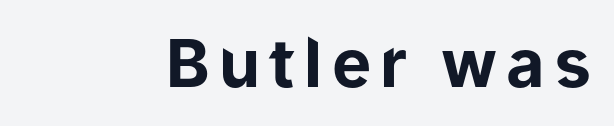
Q: Is the text bold? A: Yes.
Q: Is the text italic (slanted)? A: No, it is upright.
Q: Is the typeface a serif or a sans-serif typeface? A: Sans-serif.
Q: Is the text underlined? A: No.
Q: How is the paragraph aligned? A: Right-aligned.
Q: Width (condensed, normal, or wide)? A: Normal.
Q: Stroke contrast? A: Low.
Q: x-height? A: Medium.
Q: Monospaced? A: No.
